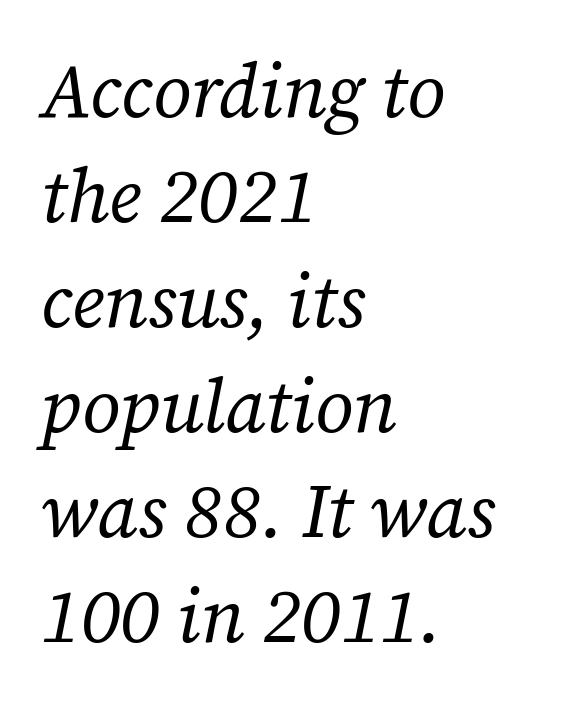
Q: Is the text bold? A: No.
Q: Is the text italic (slanted)? A: Yes, it leans right by about 12 degrees.
Q: Is the typeface a serif or a sans-serif typeface? A: Serif.
Q: Is the text underlined? A: No.
Q: How is the paragraph aligned? A: Left-aligned.
Q: Is the spacing between letters normal or unusually wide? A: Normal.
Q: Is the spacing between lines tight, normal or loose? A: Normal.
Q: Width (condensed, normal, or wide)? A: Normal.
Q: Stroke contrast? A: Low.
Q: x-height? A: Medium.
Q: Monospaced? A: No.
